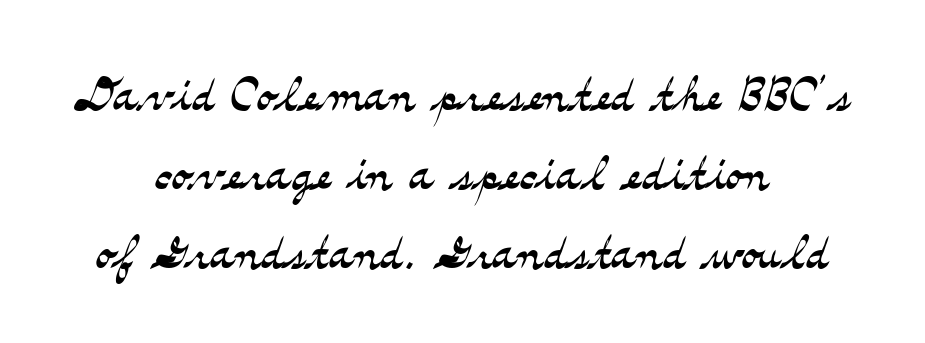
{"serif": "yes", "bold": "no", "weight": "light", "width": "wide", "stroke_contrast": "medium", "x_height": "small", "monospaced": "no", "underline": "no", "align": "center", "line_spacing_ratio": 1.2, "letter_spacing": "normal", "letter_spacing_em": 0.0, "glyph_px": 66}
